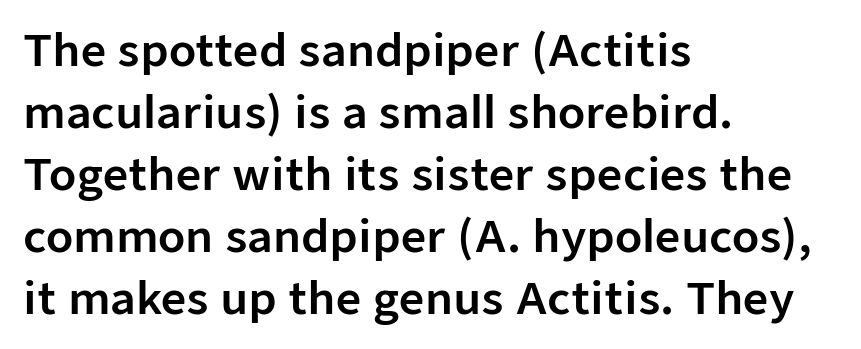
The image shows 44 px sans-serif type, upright; set left-aligned, normal line spacing (1.41x), normal letter spacing, not underlined; low stroke contrast and a medium x-height.
